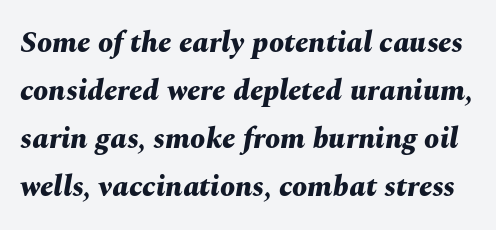
The image shows 30 px bold type, italic (leaning right); set normal line spacing (1.6x), normal letter spacing, not underlined; medium stroke contrast and a medium x-height.
